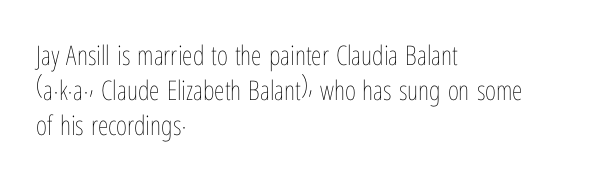
Q: Is the text bold? A: No.
Q: Is the text italic (slanted)? A: No, it is upright.
Q: Is the text underlined? A: No.
Q: How is the paragraph aligned? A: Left-aligned.
Q: Is the spacing between letters normal or unusually wide? A: Normal.
Q: Is the spacing between lines tight, normal or loose? A: Normal.
